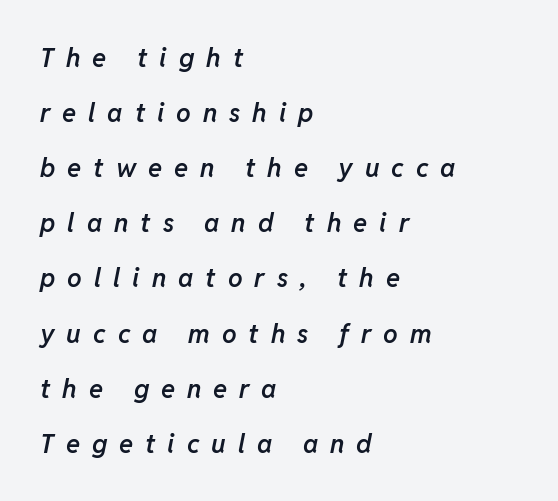
What's the leading like? Stretched, with rows far apart. Is the type slanted? Yes — the strokes lean at a clear angle. Notice the strokes are somewhat thickened but not fully heavy: this is a semibold. Every row of glyphs begins at an identical x-position on the left. Quick note: underline off.
